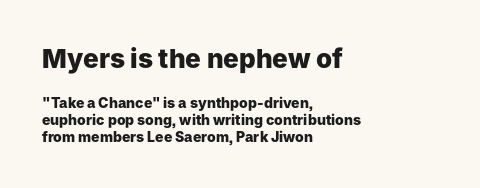
Q: Is the text bold? A: Yes.
Q: Is the text italic (slanted)? A: No, it is upright.
Q: Is the text underlined? A: No.
Q: How is the paragraph aligned? A: Left-aligned.
Q: Is the spacing between letters normal or unusually wide? A: Normal.
Q: Which block of text is set in a larger size, the first (top) or the second (bottom)? A: The first (top) one.
